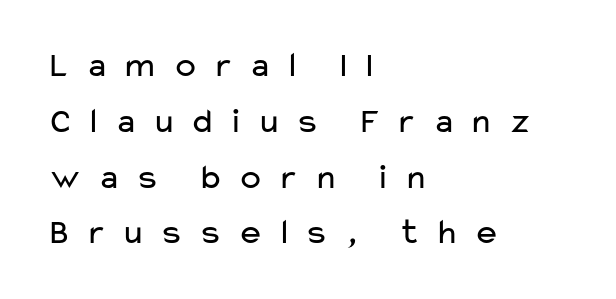
{"serif": "no", "italic": "no", "bold": "no", "weight": "regular", "width": "wide", "stroke_contrast": "low", "x_height": "medium", "monospaced": "no", "underline": "no", "align": "left", "line_spacing": "normal", "line_spacing_ratio": 1.55, "letter_spacing": "wide", "letter_spacing_em": 0.38, "glyph_px": 36}
